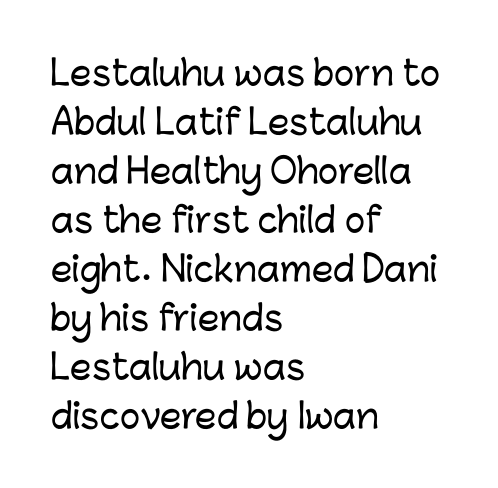
The image shows 34 px sans-serif type, upright; set left-aligned, normal line spacing (1.44x), normal letter spacing, not underlined; low stroke contrast and a medium x-height.
